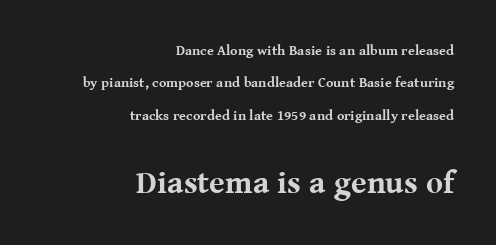
Q: Is the text bold? A: Yes.
Q: Is the text italic (slanted)? A: No, it is upright.
Q: Is the typeface a serif or a sans-serif typeface? A: Serif.
Q: Is the text underlined? A: No.
Q: How is the paragraph aligned? A: Right-aligned.
Q: Is the spacing between letters normal or unusually wide? A: Normal.
Q: Is the spacing between lines tight, normal or loose? A: Loose.
Q: Which block of text is set in a larger size, the first (top) or the second (bottom)? A: The second (bottom) one.
Q: Width (condensed, normal, or wide)? A: Normal.
Q: Stroke contrast? A: Medium.
Q: x-height? A: Medium.
Q: Monospaced? A: No.
